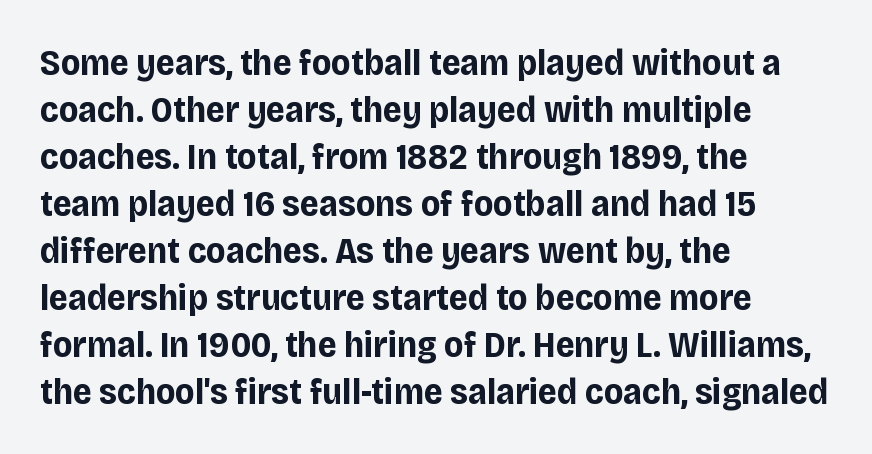
Q: Is the text bold? A: Yes.
Q: Is the text italic (slanted)? A: No, it is upright.
Q: Is the typeface a serif or a sans-serif typeface? A: Sans-serif.
Q: Is the text underlined? A: No.
Q: How is the paragraph aligned? A: Left-aligned.
Q: Is the spacing between letters normal or unusually wide? A: Normal.
Q: Is the spacing between lines tight, normal or loose? A: Normal.
Q: Width (condensed, normal, or wide)? A: Normal.
Q: Stroke contrast? A: Low.
Q: x-height? A: Large.
Q: Monospaced? A: No.
